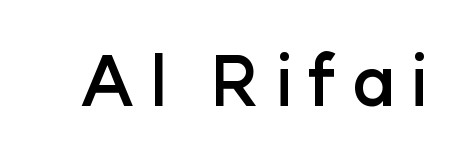
Q: Is the text bold? A: Yes.
Q: Is the text italic (slanted)? A: No, it is upright.
Q: Is the typeface a serif or a sans-serif typeface? A: Sans-serif.
Q: Is the text underlined? A: No.
Q: Is the spacing between letters normal or unusually wide? A: Unusually wide.
Q: Width (condensed, normal, or wide)? A: Normal.
Q: Stroke contrast? A: Low.
Q: x-height? A: Medium.
Q: Monospaced? A: No.
